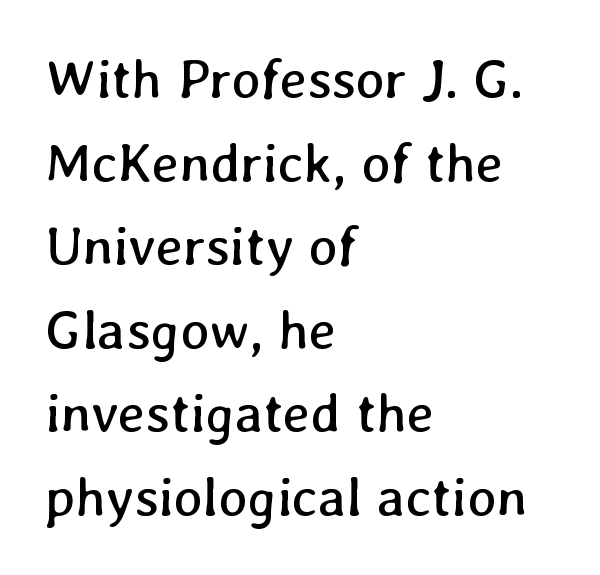
The image shows 55 px regular-weight type; set left-aligned, normal line spacing (1.52x), normal letter spacing, not underlined; low stroke contrast and a medium x-height.
